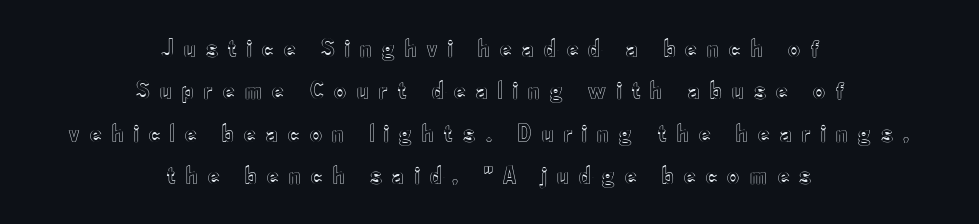
Between one letter and the next there's a generous, obvious gap. Beneath every word, the page is bare. Compared with typical paragraphs, the rows here are spaced about the same. Designer's note — italics off, roman on. Horizontally, the lines are justified to the midpoint only.
